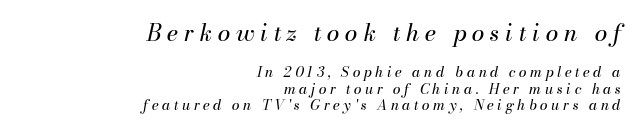
Q: Is the text bold? A: No.
Q: Is the text italic (slanted)? A: Yes, it leans right by about 13 degrees.
Q: Is the text underlined? A: No.
Q: How is the paragraph aligned? A: Right-aligned.
Q: Is the spacing between letters normal or unusually wide? A: Unusually wide.
Q: Which block of text is set in a larger size, the first (top) or the second (bottom)? A: The first (top) one.
